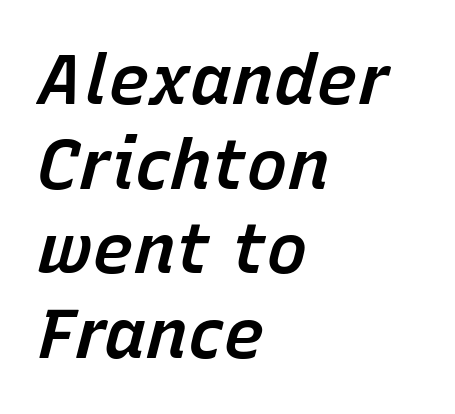
{"italic": "yes", "lean": "right", "slant_degrees": 15, "bold": "semi", "weight": "semibold", "width": "normal", "stroke_contrast": "low", "x_height": "medium", "monospaced": "no", "underline": "no", "align": "left", "line_spacing_ratio": 1.21, "letter_spacing": "normal", "letter_spacing_em": 0.0, "glyph_px": 70}
